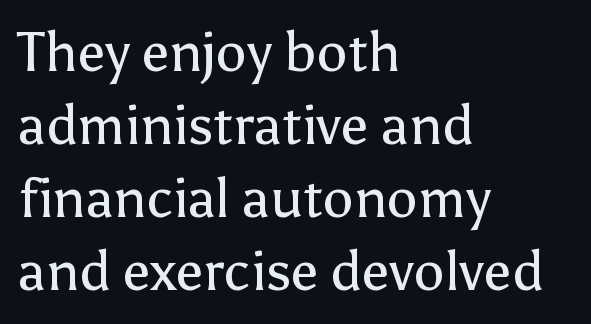
{"serif": "no", "italic": "no", "bold": "no", "weight": "regular", "width": "normal", "stroke_contrast": "low", "x_height": "medium", "monospaced": "no", "underline": "no", "align": "left", "line_spacing": "normal", "line_spacing_ratio": 1.33, "letter_spacing": "normal", "letter_spacing_em": 0.0, "glyph_px": 55}
